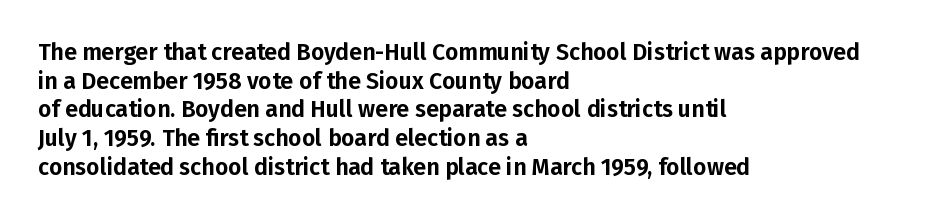
Quick note: not italic, upright. The letters sit at their default tracking, neither squeezed nor spread. The space between consecutive lines is moderate. This sample is left-justified, so line endings fall wherever the words run out. The string is rendered with underlining switched off.
